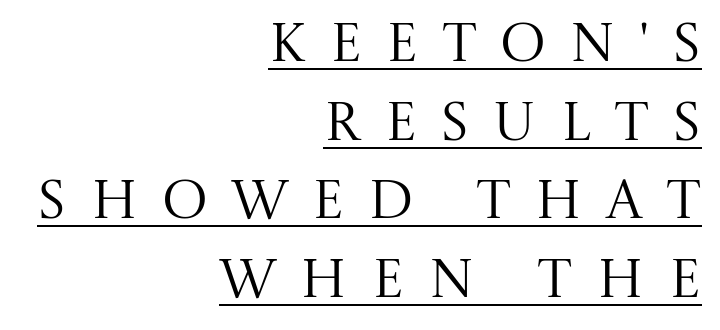
Q: Is the text bold? A: No.
Q: Is the text italic (slanted)? A: No, it is upright.
Q: Is the typeface a serif or a sans-serif typeface? A: Serif.
Q: Is the text underlined? A: Yes.
Q: How is the paragraph aligned? A: Right-aligned.
Q: Is the spacing between letters normal or unusually wide? A: Unusually wide.
Q: Is the spacing between lines tight, normal or loose? A: Normal.
Q: Width (condensed, normal, or wide)? A: Normal.
Q: Stroke contrast? A: Medium.
Q: x-height? A: Large.
Q: Monospaced? A: No.
